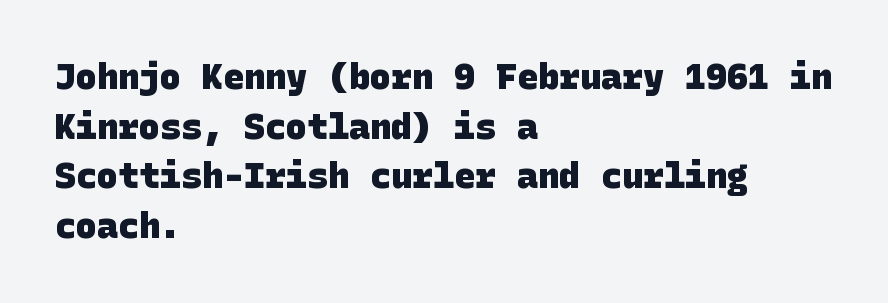
Typographic density is high because the face is bold. Compared with a centered layout, this one pins lines to the left instead. Has an underline been added? It has not. Honestly, the letter spacing is just normal — you wouldn't notice it.
